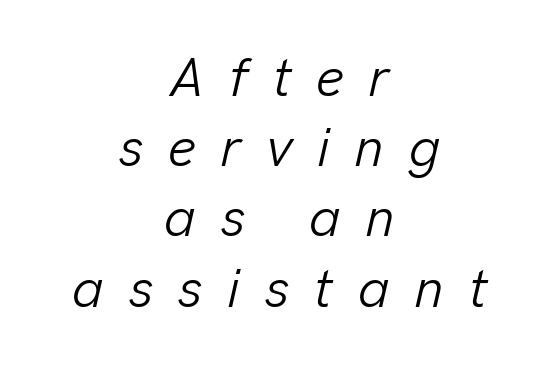
{"italic": "yes", "lean": "right", "slant_degrees": 13, "bold": "no", "weight": "light", "width": "normal", "stroke_contrast": "low", "x_height": "medium", "monospaced": "no", "underline": "no", "align": "center", "line_spacing": "normal", "line_spacing_ratio": 1.3, "letter_spacing": "wide", "letter_spacing_em": 0.46, "glyph_px": 54}
